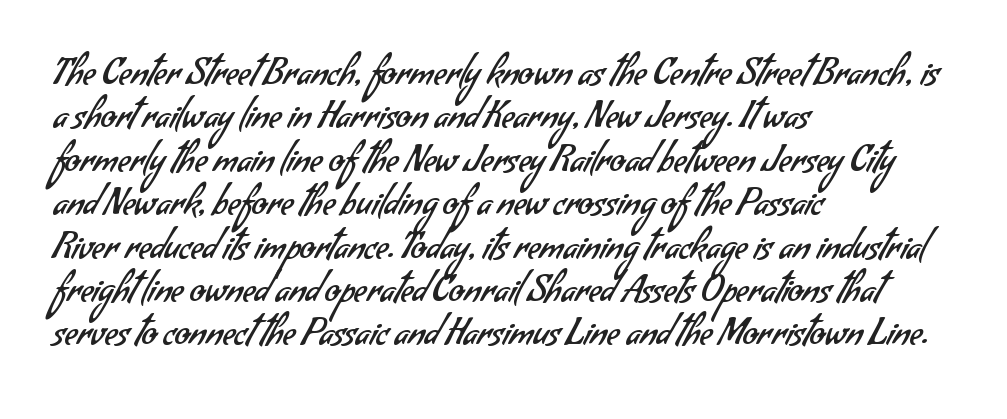
Q: Is the text bold? A: No.
Q: Is the typeface a serif or a sans-serif typeface? A: Sans-serif.
Q: Is the text underlined? A: No.
Q: How is the paragraph aligned? A: Left-aligned.
Q: Is the spacing between letters normal or unusually wide? A: Normal.
Q: Width (condensed, normal, or wide)? A: Normal.
Q: Stroke contrast? A: Low.
Q: x-height? A: Small.
Q: Monospaced? A: No.
